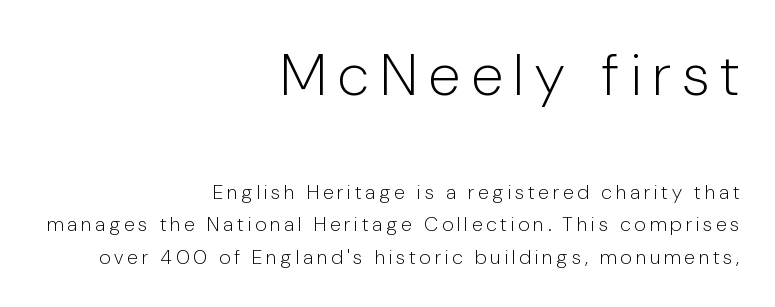
No chunkiness to these letters — they're not bold. This layout puts the oversized block above and the modest block below. The compositor pushed each line to the right boundary. A normal amount of white space separates one row of letters from the next. The type family on display is of the sans-serif kind.
